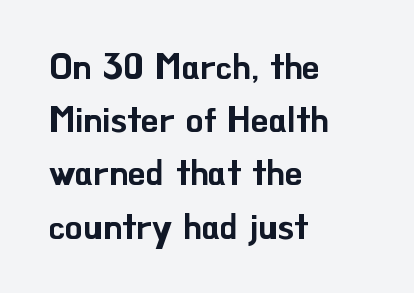
The image shows 35 px sans-serif type, upright; set left-aligned, normal line spacing (1.52x), normal letter spacing, not underlined; low stroke contrast and a small x-height.
